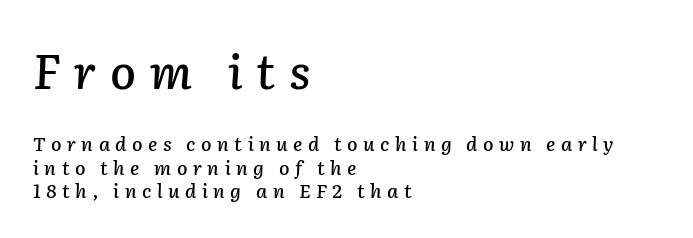
{"italic": "yes", "lean": "right", "slant_degrees": 2, "width": "normal", "stroke_contrast": "low", "x_height": "medium", "monospaced": "no", "underline": "no", "align": "left", "line_spacing_ratio": 1.23, "letter_spacing": "wide", "letter_spacing_em": 0.29, "larger_block": "first", "size_ratio": 2.47, "glyph_px": 47}
